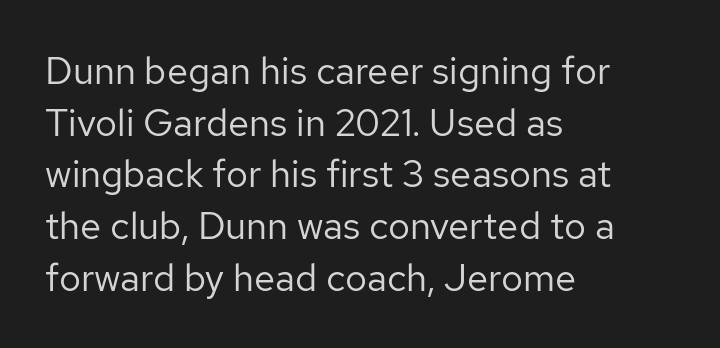
Do the characters align in a grid? No, the font is proportional. Letters rest on an invisible, unmarked baseline. The setting favours the left margin, as ordinary paragraphs usually do. Baseline-to-baseline distance is the conventional proportion of letter height.
